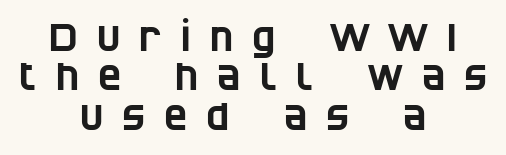
Q: Is the typeface a serif or a sans-serif typeface? A: Sans-serif.
Q: Is the text underlined? A: No.
Q: How is the paragraph aligned? A: Centered.
Q: Is the spacing between letters normal or unusually wide? A: Unusually wide.
Q: Is the spacing between lines tight, normal or loose? A: Tight.
Q: Width (condensed, normal, or wide)? A: Condensed.
Q: Stroke contrast? A: Low.
Q: x-height? A: Large.
Q: Monospaced? A: No.
